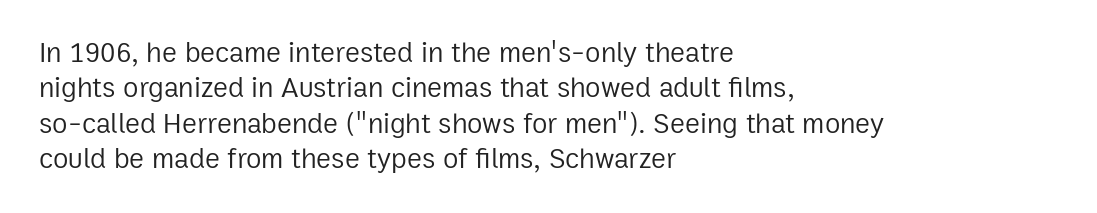
{"serif": "no", "italic": "no", "bold": "no", "weight": "regular", "width": "normal", "stroke_contrast": "low", "x_height": "medium", "monospaced": "no", "underline": "no", "align": "left", "line_spacing": "normal", "line_spacing_ratio": 1.26, "letter_spacing": "normal", "letter_spacing_em": 0.0, "glyph_px": 28}
